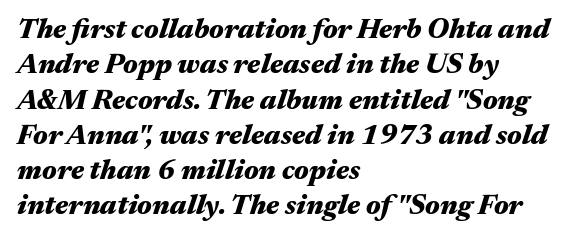
The font is running at its bold setting. The passage shown has conventional tracking throughout. Italic? Definitely — the glyphs are oblique. Line starts are locked; line ends wander. The lines sit at an ordinary, default distance from one another. Bare-footed words on every line.
